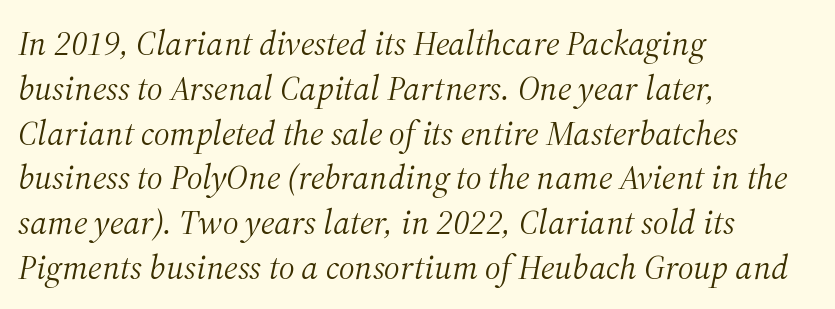
Q: Is the text bold? A: No.
Q: Is the text italic (slanted)? A: Yes, it leans right by about 12 degrees.
Q: Is the typeface a serif or a sans-serif typeface? A: Serif.
Q: Is the text underlined? A: No.
Q: How is the paragraph aligned? A: Left-aligned.
Q: Is the spacing between letters normal or unusually wide? A: Normal.
Q: Is the spacing between lines tight, normal or loose? A: Normal.
Q: Width (condensed, normal, or wide)? A: Normal.
Q: Stroke contrast? A: Medium.
Q: x-height? A: Medium.
Q: Monospaced? A: No.
